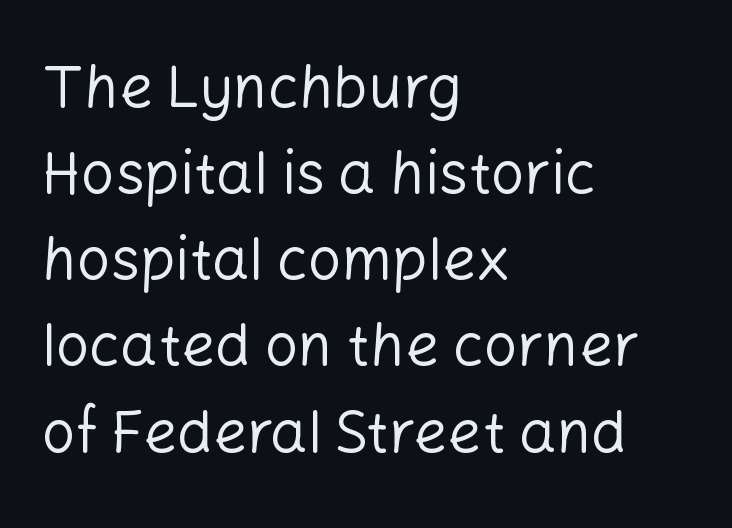
Q: Is the text bold? A: No.
Q: Is the text italic (slanted)? A: No, it is upright.
Q: Is the typeface a serif or a sans-serif typeface? A: Sans-serif.
Q: Is the text underlined? A: No.
Q: How is the paragraph aligned? A: Left-aligned.
Q: Is the spacing between letters normal or unusually wide? A: Normal.
Q: Is the spacing between lines tight, normal or loose? A: Normal.
Q: Width (condensed, normal, or wide)? A: Normal.
Q: Stroke contrast? A: Low.
Q: x-height? A: Medium.
Q: Monospaced? A: No.
